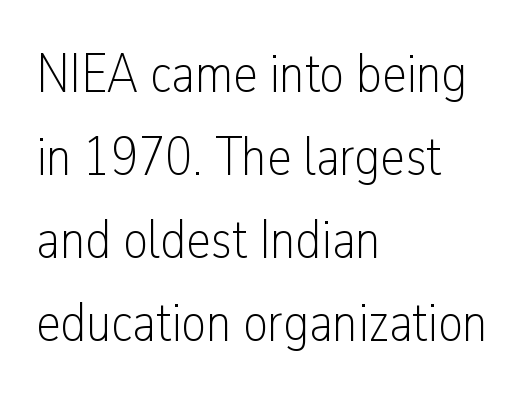
The image shows 55 px light, condensed sans-serif type, upright; set left-aligned, normal line spacing (1.51x), normal letter spacing, not underlined; low stroke contrast and a medium x-height.
